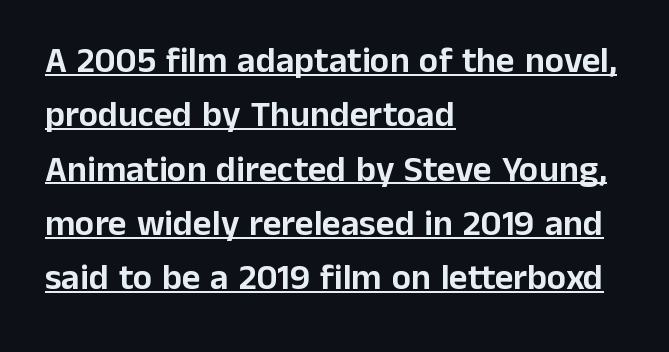
Q: Is the text italic (slanted)? A: No, it is upright.
Q: Is the typeface a serif or a sans-serif typeface? A: Sans-serif.
Q: Is the text underlined? A: Yes.
Q: How is the paragraph aligned? A: Left-aligned.
Q: Is the spacing between letters normal or unusually wide? A: Normal.
Q: Is the spacing between lines tight, normal or loose? A: Normal.
Q: Width (condensed, normal, or wide)? A: Normal.
Q: Stroke contrast? A: Low.
Q: x-height? A: Medium.
Q: Monospaced? A: No.
